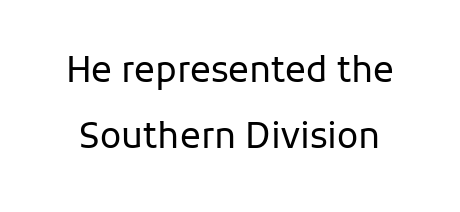
{"serif": "no", "italic": "no", "bold": "no", "weight": "regular", "width": "normal", "stroke_contrast": "low", "x_height": "medium", "monospaced": "no", "underline": "no", "line_spacing_ratio": 1.88, "letter_spacing": "normal", "letter_spacing_em": 0.0, "glyph_px": 35}
